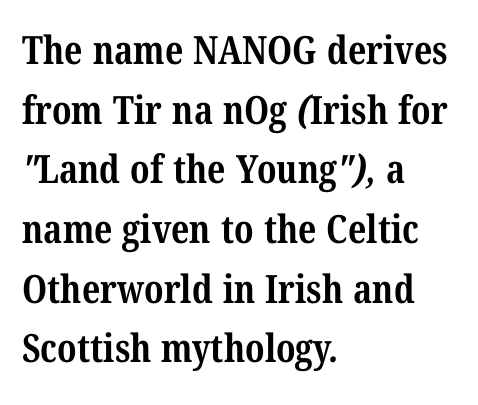
Q: Is the text bold? A: Yes.
Q: Is the typeface a serif or a sans-serif typeface? A: Serif.
Q: Is the text underlined? A: No.
Q: How is the paragraph aligned? A: Left-aligned.
Q: Is the spacing between letters normal or unusually wide? A: Normal.
Q: Is the spacing between lines tight, normal or loose? A: Normal.
Q: Width (condensed, normal, or wide)? A: Condensed.
Q: Stroke contrast? A: Medium.
Q: x-height? A: Medium.
Q: Monospaced? A: No.
